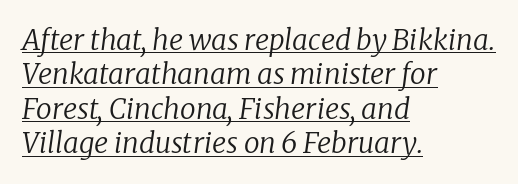
{"serif": "yes", "italic": "yes", "lean": "right", "slant_degrees": 8, "bold": "no", "weight": "regular", "width": "normal", "stroke_contrast": "low", "x_height": "medium", "monospaced": "no", "underline": "yes", "align": "left", "line_spacing_ratio": 1.23, "letter_spacing": "normal", "letter_spacing_em": 0.0, "glyph_px": 28}
